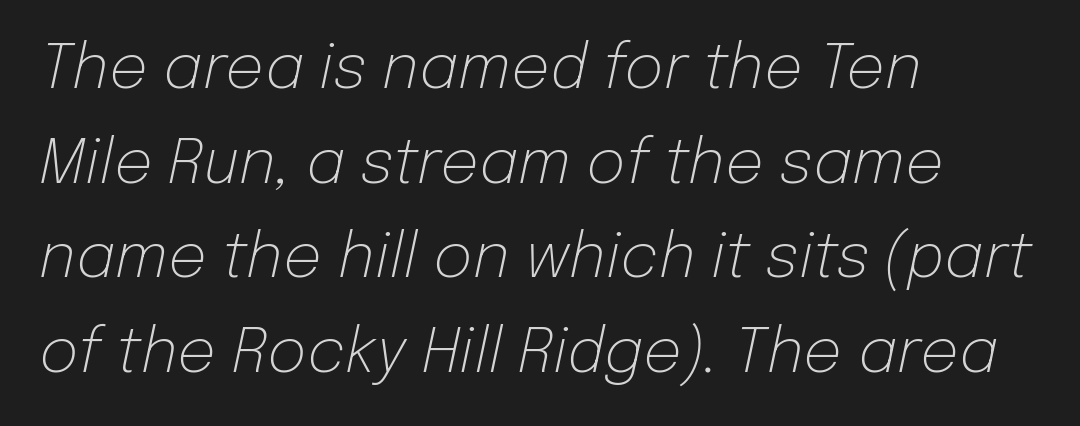
Horizontal alignment here is leftward, the default for most running prose. Students, note that the glyphs here touch the page at normal intervals. Whoever set this chose a conventional vertical rhythm. Decoration check: the copy has no underline. These lines are rendered in a variable-pitch font. No heavy texture on the line: the type isn't bold.
